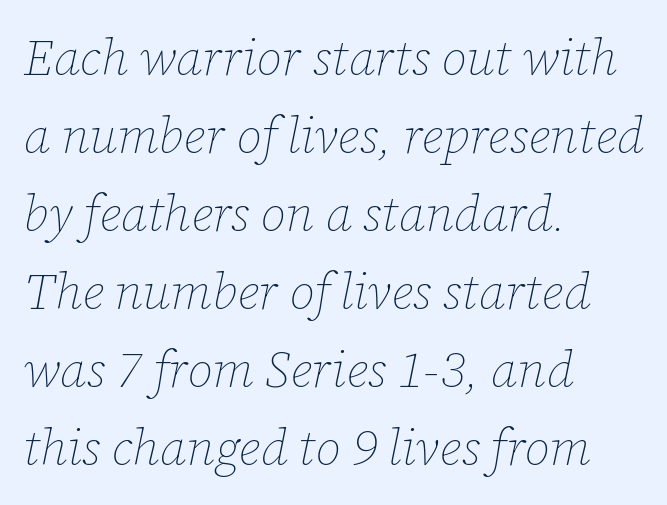
{"italic": "yes", "lean": "right", "slant_degrees": 12, "bold": "no", "weight": "thin", "width": "normal", "stroke_contrast": "low", "x_height": "medium", "monospaced": "no", "underline": "no", "align": "left", "line_spacing": "normal", "line_spacing_ratio": 1.56, "letter_spacing": "normal", "letter_spacing_em": 0.0, "glyph_px": 50}
